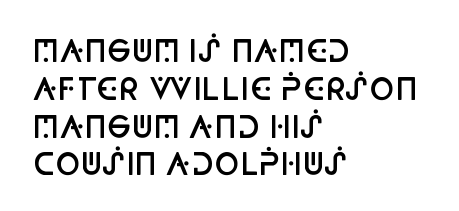
{"serif": "no", "italic": "no", "bold": "semi", "weight": "semibold", "width": "condensed", "stroke_contrast": "low", "x_height": "large", "monospaced": "no", "underline": "no", "align": "left", "line_spacing": "normal", "line_spacing_ratio": 1.26, "letter_spacing": "normal", "letter_spacing_em": 0.0, "glyph_px": 30}
